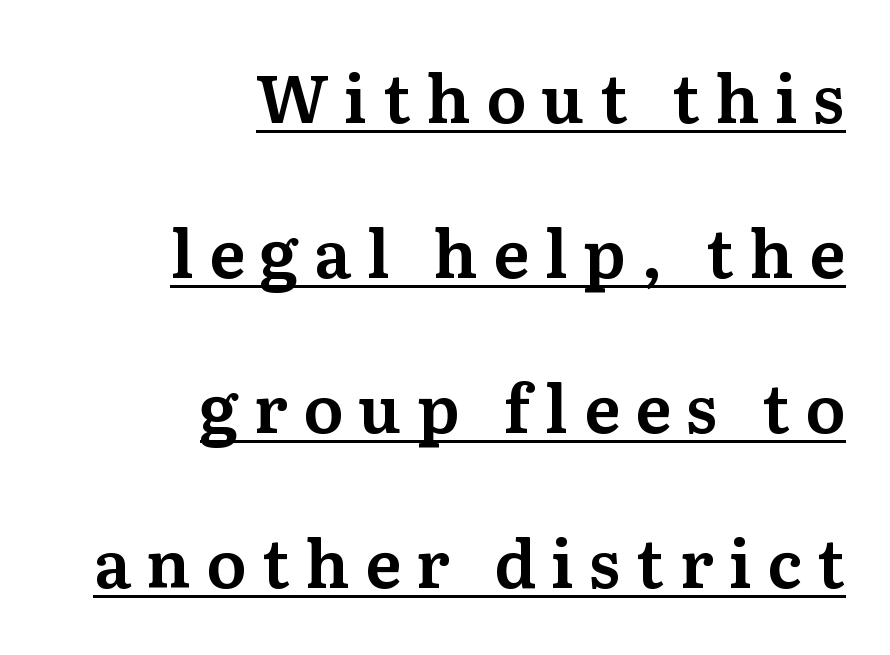
{"serif": "yes", "italic": "no", "width": "normal", "stroke_contrast": "medium", "x_height": "medium", "monospaced": "no", "underline": "yes", "align": "right", "line_spacing": "loose", "line_spacing_ratio": 2.35, "letter_spacing": "wide", "letter_spacing_em": 0.23, "glyph_px": 66}
